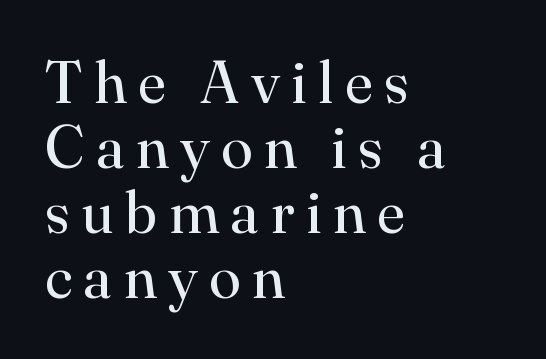
{"serif": "yes", "italic": "no", "bold": "no", "weight": "regular", "width": "normal", "stroke_contrast": "high", "x_height": "small", "monospaced": "no", "underline": "no", "align": "left", "line_spacing": "tight", "line_spacing_ratio": 1.1, "glyph_px": 59}
